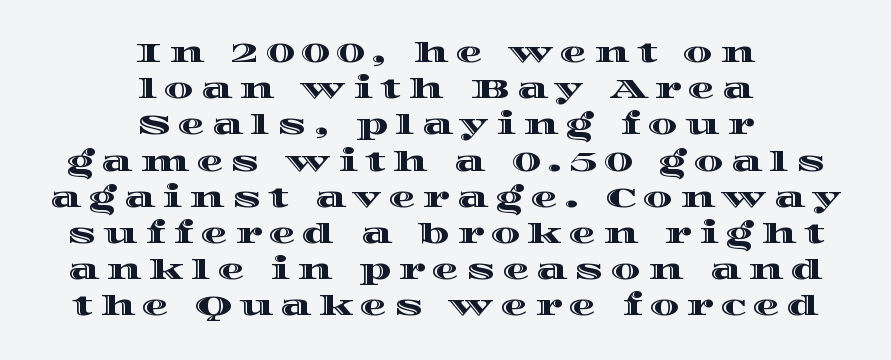
{"italic": "no", "underline": "no", "align": "center", "line_spacing": "normal", "line_spacing_ratio": 1.34, "letter_spacing": "wide", "letter_spacing_em": 0.26, "glyph_px": 27}
